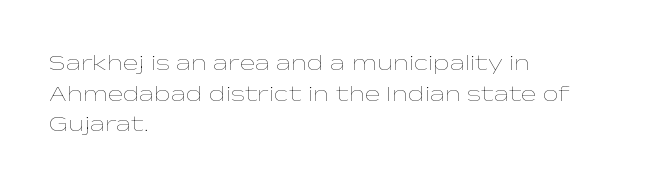
{"italic": "no", "bold": "no", "underline": "no", "align": "left", "line_spacing": "normal", "line_spacing_ratio": 1.33, "letter_spacing": "normal", "letter_spacing_em": 0.0, "glyph_px": 23}
